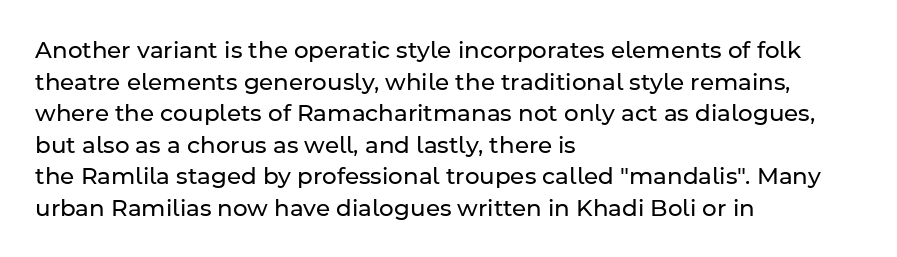
{"italic": "no", "bold": "no", "underline": "no", "align": "left", "line_spacing": "normal", "line_spacing_ratio": 1.37, "letter_spacing": "normal", "letter_spacing_em": 0.0, "glyph_px": 23}
